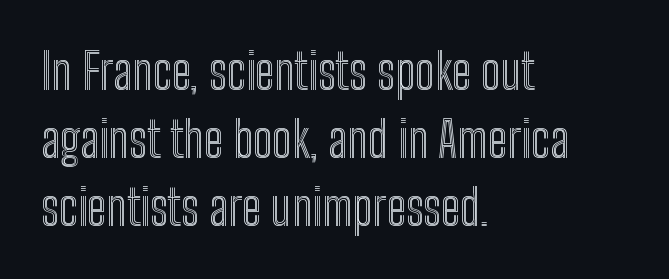
Notice how descenders clear the ascenders below comfortably — that's standard leading. Nobody drew a line under any word here. The face used here is proportionally spaced, like ordinary book or web type. Posture: vertical.
